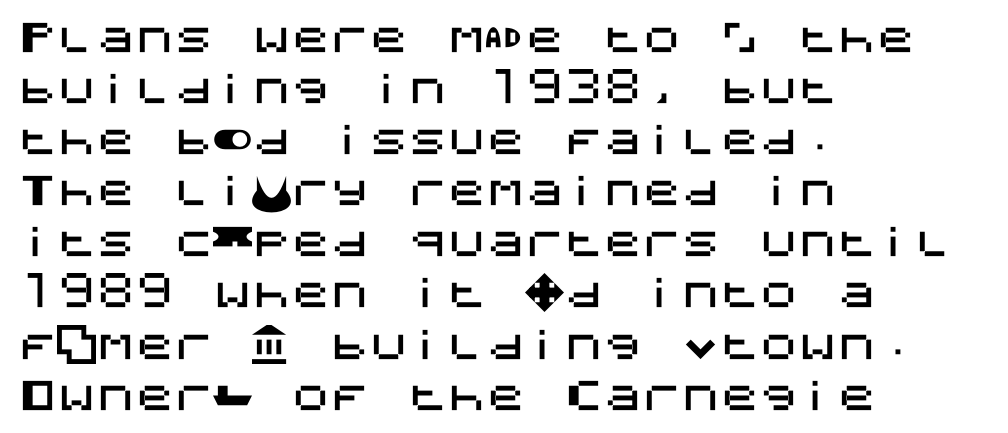
The image shows 39 px sans-serif type, upright; set left-aligned, normal line spacing (1.31x), normal letter spacing, not underlined; medium stroke contrast and a large x-height.
